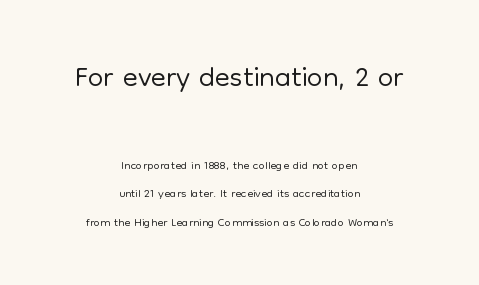
The image shows 44 px light sans-serif type, upright; set centered, normal line spacing (1.58x), normal letter spacing, not underlined; the first (top) block is 2.44x larger; low stroke contrast and a medium x-height.
